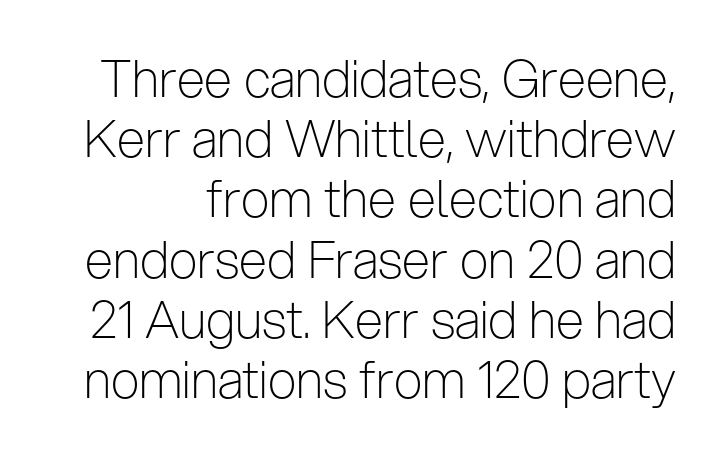
Q: Is the text bold? A: No.
Q: Is the text italic (slanted)? A: No, it is upright.
Q: Is the typeface a serif or a sans-serif typeface? A: Sans-serif.
Q: Is the text underlined? A: No.
Q: Is the spacing between letters normal or unusually wide? A: Normal.
Q: Width (condensed, normal, or wide)? A: Condensed.
Q: Stroke contrast? A: Low.
Q: x-height? A: Medium.
Q: Monospaced? A: No.
